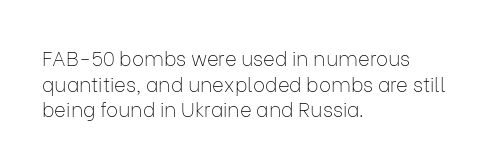
The weight would be labelled regular, book, light, or lighter still. Tall strokes in this sample are plumb rather than angled. These lines stack with their left ends in a neat column. Unmarked baselines from the first word to the last. Regular leading. A typesetter would call this zero additional tracking.
